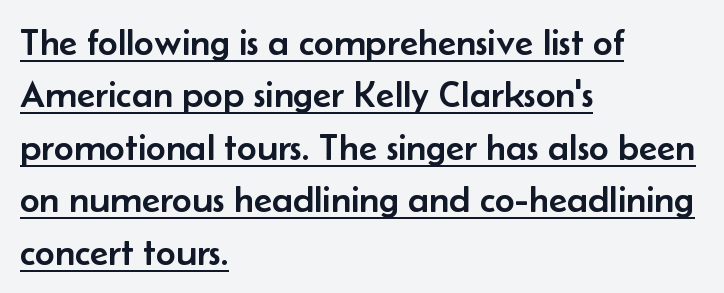
{"serif": "no", "italic": "no", "width": "normal", "stroke_contrast": "low", "x_height": "small", "monospaced": "no", "underline": "yes", "align": "left", "line_spacing": "normal", "line_spacing_ratio": 1.38, "letter_spacing": "normal", "letter_spacing_em": 0.0, "glyph_px": 38}
